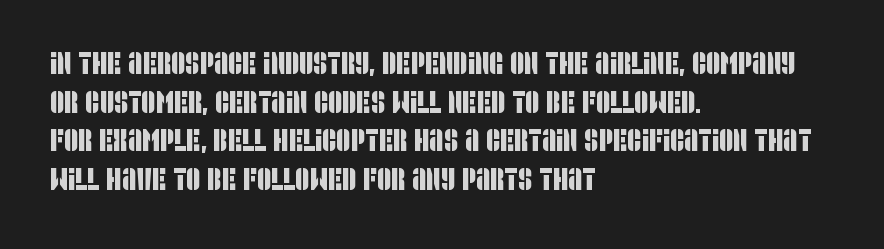
{"serif": "no", "width": "condensed", "stroke_contrast": "low", "x_height": "large", "monospaced": "no", "underline": "no", "align": "left", "line_spacing": "normal", "line_spacing_ratio": 1.25, "letter_spacing": "normal", "letter_spacing_em": 0.0, "glyph_px": 31}
